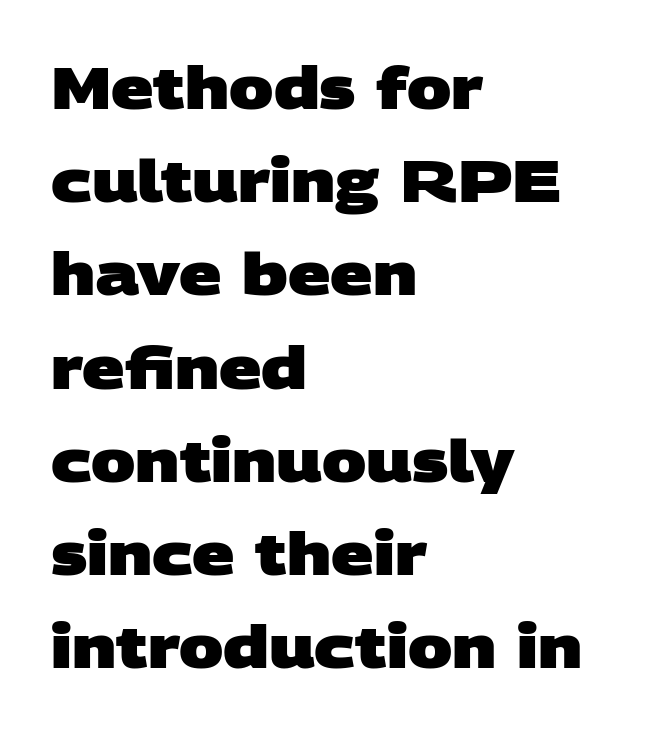
The image shows 59 px heavy, wide sans-serif type; set left-aligned, normal line spacing (1.58x), normal letter spacing, not underlined; low stroke contrast and a large x-height.
